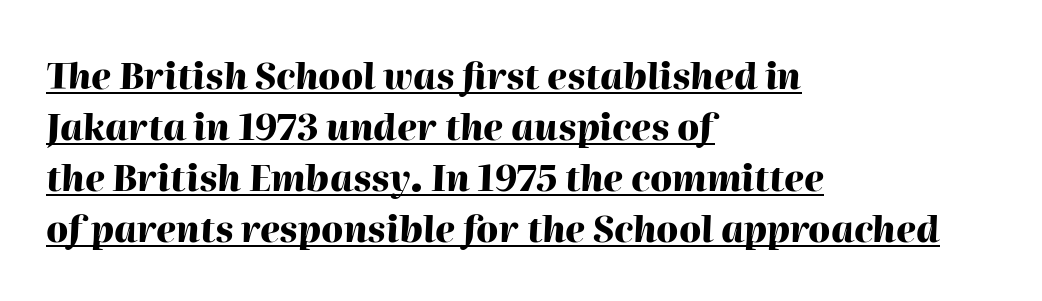
{"italic": "yes", "lean": "right", "slant_degrees": 2, "bold": "yes", "weight": "heavy", "width": "normal", "stroke_contrast": "high", "x_height": "medium", "monospaced": "no", "underline": "yes", "align": "left", "line_spacing": "normal", "line_spacing_ratio": 1.42, "letter_spacing": "normal", "letter_spacing_em": 0.0, "glyph_px": 36}
